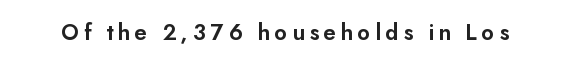
Q: Is the text bold? A: Semi-bold.
Q: Is the text italic (slanted)? A: No, it is upright.
Q: Is the text underlined? A: No.
